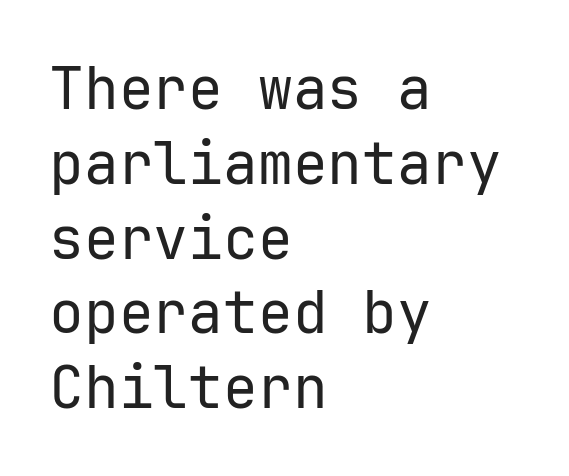
Q: Is the text bold? A: No.
Q: Is the text italic (slanted)? A: No, it is upright.
Q: Is the typeface a serif or a sans-serif typeface? A: Sans-serif.
Q: Is the text underlined? A: No.
Q: How is the paragraph aligned? A: Left-aligned.
Q: Is the spacing between letters normal or unusually wide? A: Normal.
Q: Is the spacing between lines tight, normal or loose? A: Normal.
Q: Width (condensed, normal, or wide)? A: Normal.
Q: Stroke contrast? A: Low.
Q: x-height? A: Medium.
